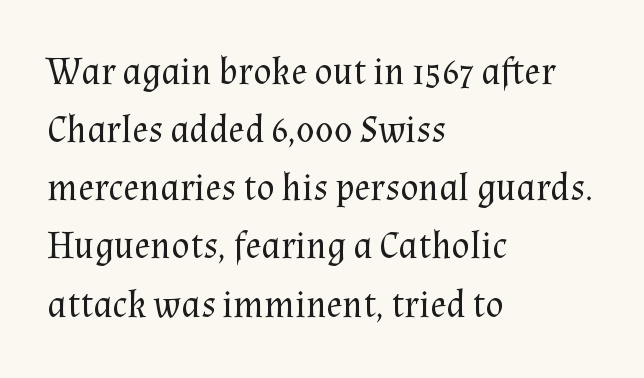
The image shows 38 px regular-weight type, upright; set left-aligned, normal line spacing (1.53x), normal letter spacing, not underlined; medium stroke contrast and a medium x-height.
